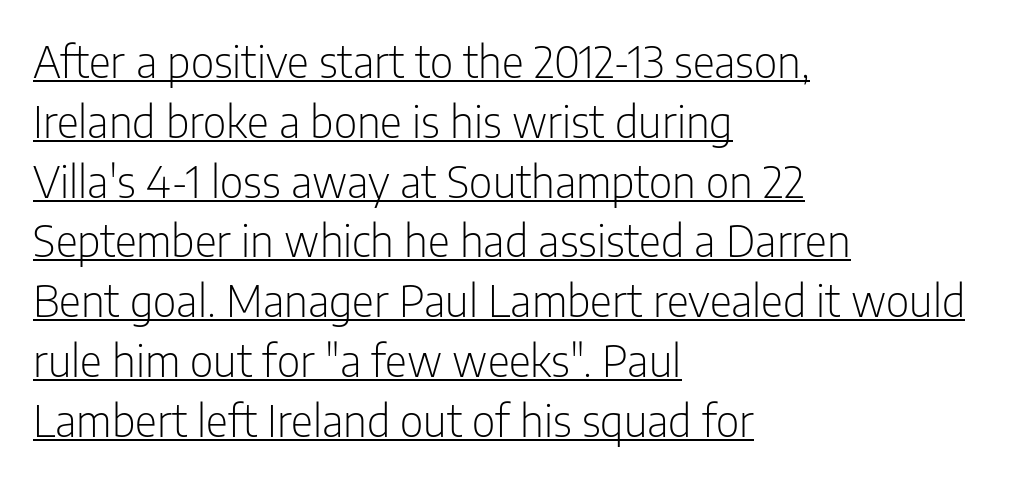
No feet cap the strokes, marking this as sans-serif type. Think of a printed novel: that variable character pitch is what you see here. Nope, not italic — everything's standing straight. The sample's only ornament is a line tracing under the words. Successive baselines arrive at the customary interval. Weight: not bold — regular or lighter.
